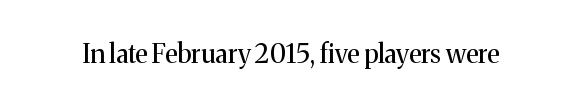
The image shows 26 px text type, upright; set normal letter spacing, not underlined.
